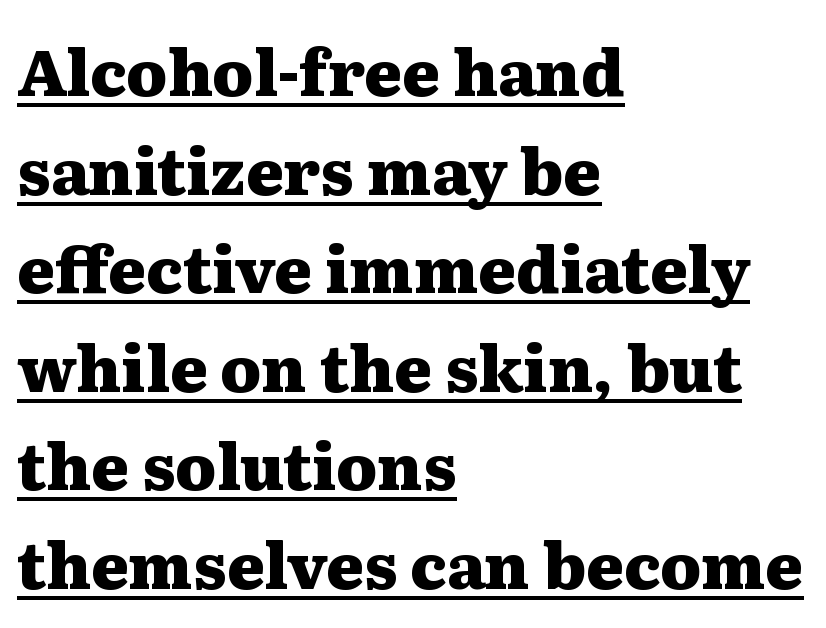
{"serif": "yes", "italic": "no", "bold": "yes", "weight": "heavy", "width": "wide", "stroke_contrast": "medium", "x_height": "medium", "monospaced": "no", "underline": "yes", "align": "left", "line_spacing": "normal", "line_spacing_ratio": 1.54, "letter_spacing": "normal", "letter_spacing_em": 0.0, "glyph_px": 64}
